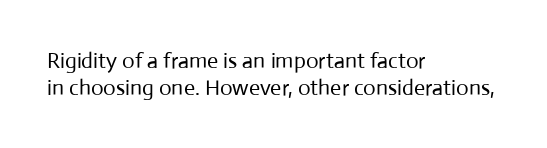
{"italic": "no", "bold": "no", "underline": "no", "align": "left", "line_spacing_ratio": 1.21, "letter_spacing": "normal", "letter_spacing_em": 0.0, "glyph_px": 22}
